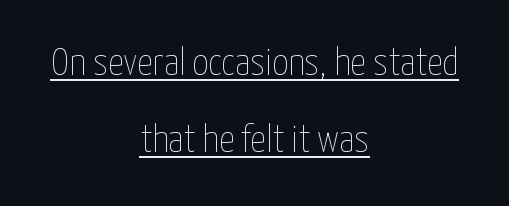
{"italic": "no", "bold": "no", "weight": "thin", "width": "condensed", "stroke_contrast": "low", "x_height": "medium", "monospaced": "no", "underline": "yes", "align": "center", "line_spacing": "loose", "line_spacing_ratio": 1.97, "letter_spacing": "normal", "letter_spacing_em": 0.0, "glyph_px": 39}
